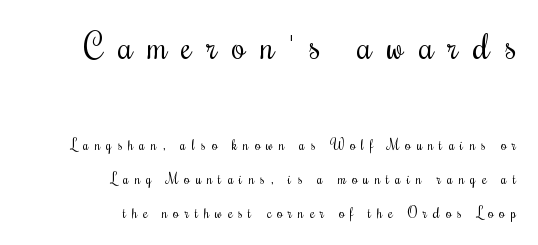
The image shows 35 px regular-weight, condensed serif type; set right-aligned, loose line spacing (2.43x), unusually wide letter spacing (+0.42 em), not underlined; the first (top) block is 2.5x larger; medium stroke contrast and a small x-height.
